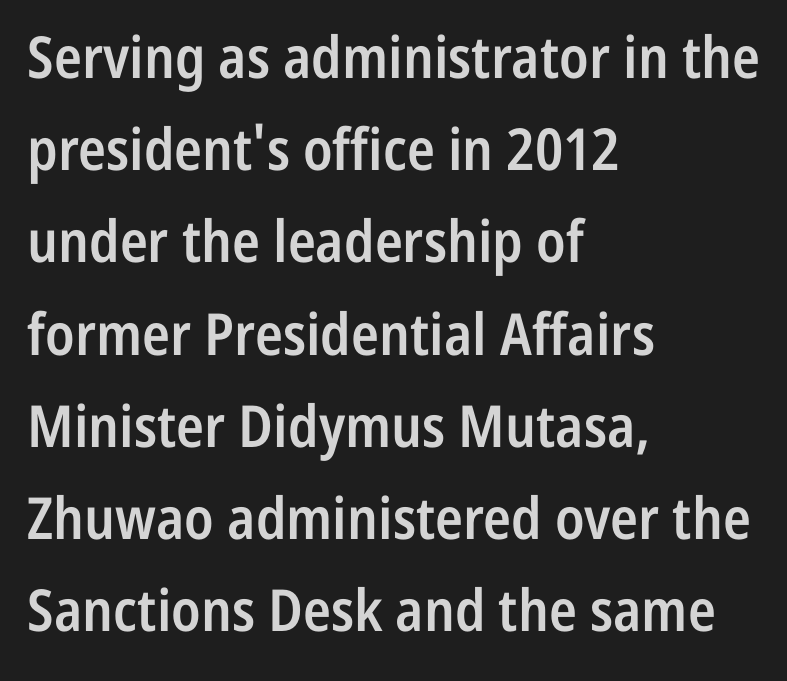
{"serif": "no", "italic": "no", "bold": "semi", "weight": "semibold", "width": "condensed", "stroke_contrast": "low", "x_height": "medium", "monospaced": "no", "underline": "no", "align": "left", "line_spacing": "normal", "line_spacing_ratio": 1.59, "letter_spacing": "normal", "letter_spacing_em": 0.0, "glyph_px": 58}
